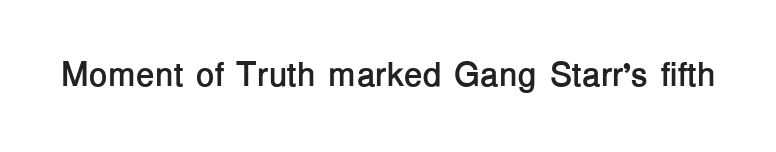
Q: Is the text bold? A: Yes.
Q: Is the text italic (slanted)? A: No, it is upright.
Q: Is the typeface a serif or a sans-serif typeface? A: Sans-serif.
Q: Is the text underlined? A: No.
Q: Is the spacing between letters normal or unusually wide? A: Normal.
Q: Width (condensed, normal, or wide)? A: Normal.
Q: Stroke contrast? A: Low.
Q: x-height? A: Medium.
Q: Monospaced? A: No.
